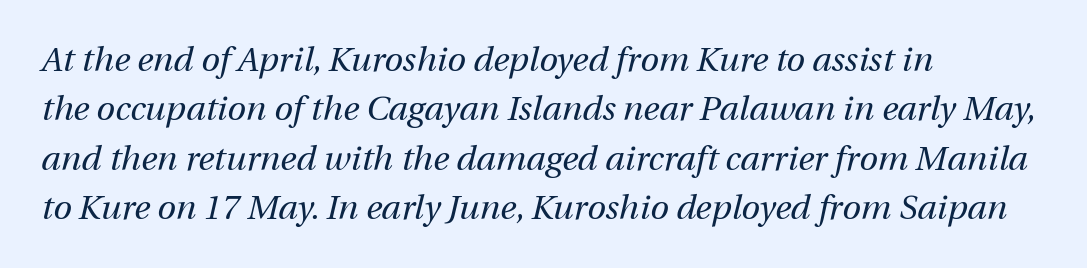
Tracking here is standard; glyphs follow each other at the usual distance. Character widths vary here, with narrow letters taking less room than wide ones. The rows are spaced the way most documents space them. Any mark beneath the type? The region is blank. Casual observation: everything's shoved over to the left. Counters stay open thanks to moderate or lighter strokes.
